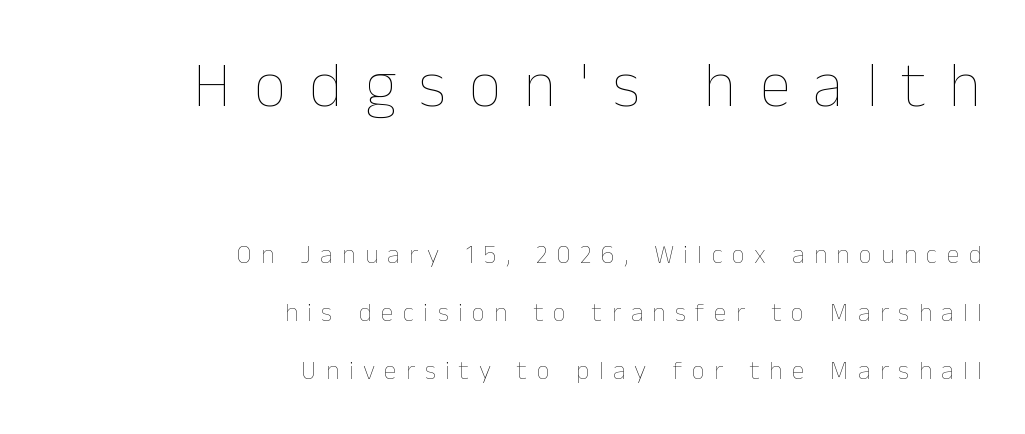
Q: Is the text bold? A: No.
Q: Is the text italic (slanted)? A: No, it is upright.
Q: Is the text underlined? A: No.
Q: How is the paragraph aligned? A: Right-aligned.
Q: Is the spacing between letters normal or unusually wide? A: Unusually wide.
Q: Is the spacing between lines tight, normal or loose? A: Loose.
Q: Which block of text is set in a larger size, the first (top) or the second (bottom)? A: The first (top) one.
Q: Width (condensed, normal, or wide)? A: Normal.
Q: Stroke contrast? A: Low.
Q: x-height? A: Medium.
Q: Monospaced? A: No.
